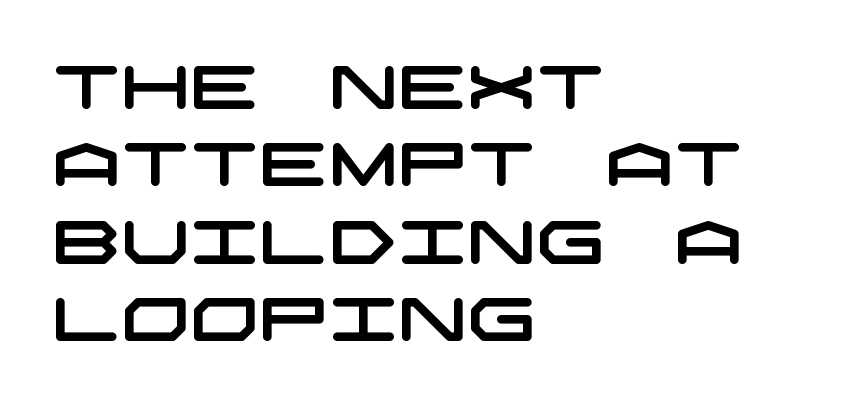
{"serif": "no", "width": "wide", "stroke_contrast": "low", "x_height": "large", "underline": "no", "align": "left", "line_spacing": "normal", "line_spacing_ratio": 1.27, "letter_spacing": "normal", "letter_spacing_em": 0.0, "glyph_px": 61}
